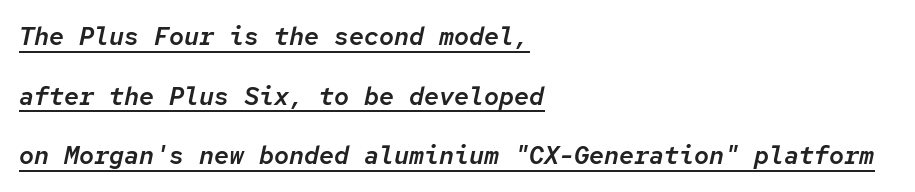
{"italic": "yes", "lean": "right", "slant_degrees": 12, "underline": "yes", "align": "left", "line_spacing": "loose", "line_spacing_ratio": 2.39, "letter_spacing": "normal", "letter_spacing_em": 0.0, "glyph_px": 25}
